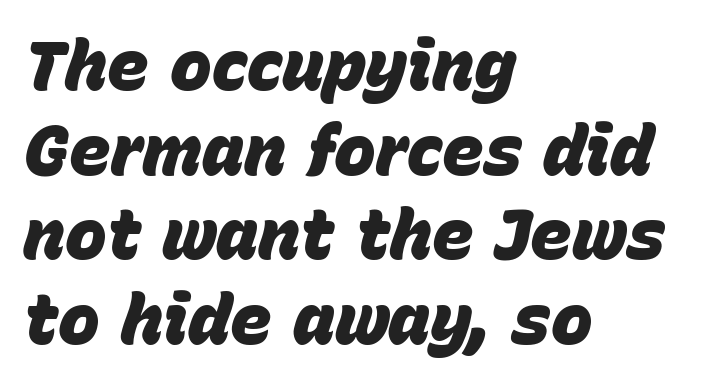
The lines in this sample share a left origin and differ only in where they stop. Summary of weight: heavy, a full bold. Nothing unusual about the tracking: characters are spaced as the font intends. The passage shown is typed in a proportional face where columns would drift. Words float on clear page, feet unadorned.
